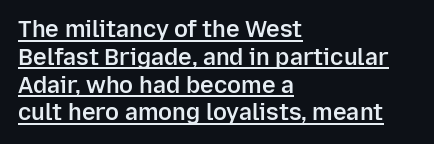
Q: Is the text bold? A: Semi-bold.
Q: Is the text italic (slanted)? A: No, it is upright.
Q: Is the text underlined? A: Yes.
Q: How is the paragraph aligned? A: Left-aligned.
Q: Is the spacing between letters normal or unusually wide? A: Normal.
